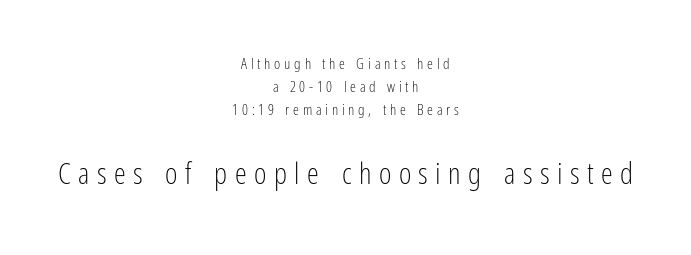
The type family on display is of the sans-serif kind. Spacing verdict: proportional, widths tailored to each character. Upright lettering throughout. Size contrast runs from small at the top to large at the bottom.
